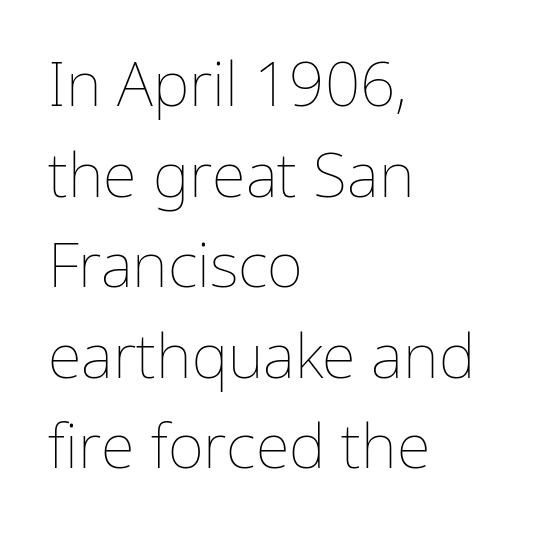
Character widths vary here, with narrow letters taking less room than wide ones. Characters follow at the spacing the type designer built in. Horizontal bands of white between lines are of average thickness. Vertical strokes here are truly vertical. The words here are not underlined.
